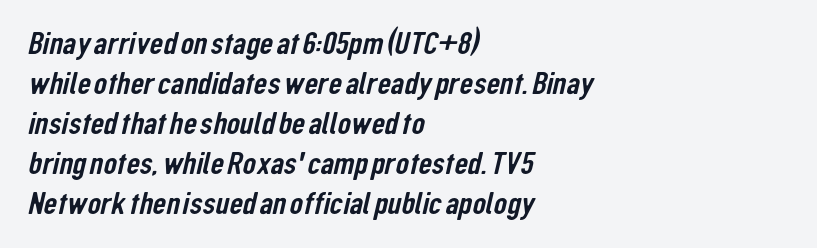
{"serif": "no", "width": "condensed", "stroke_contrast": "low", "x_height": "medium", "monospaced": "no", "underline": "no", "align": "left", "line_spacing_ratio": 1.21, "letter_spacing": "normal", "letter_spacing_em": 0.0, "glyph_px": 33}
